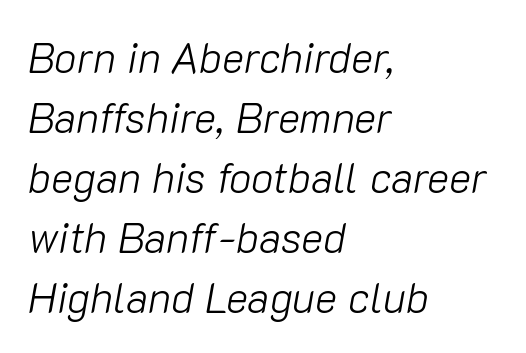
Yep, that's italic — everything's leaning. The weight would be labelled regular, book, light, or lighter still. Character widths vary here, with narrow letters taking less room than wide ones. This block has exactly the height ordinary leading produces. Only glyphs here, with clear space below each row. All the whitespace from short lines collects on the right.
